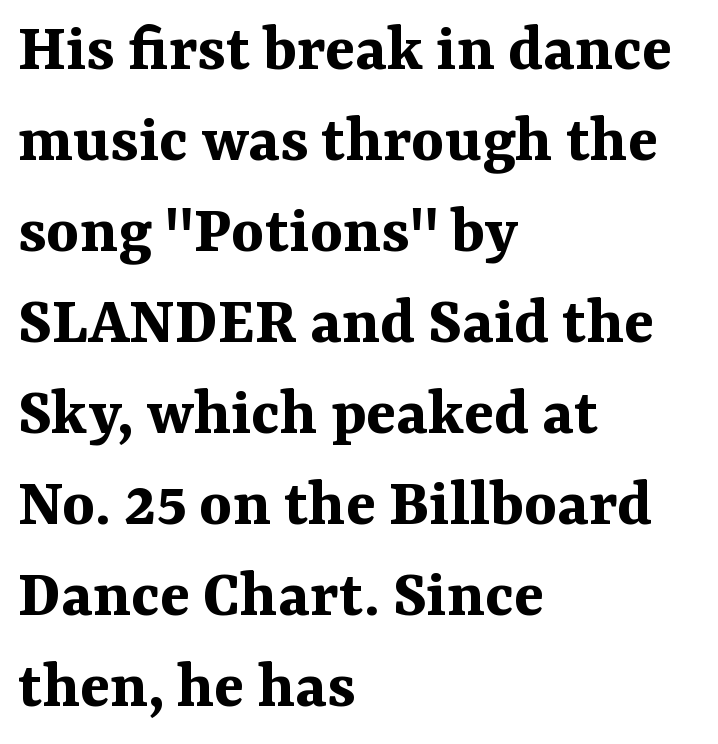
{"serif": "yes", "italic": "no", "bold": "yes", "weight": "bold", "width": "normal", "stroke_contrast": "medium", "x_height": "medium", "monospaced": "no", "underline": "no", "align": "left", "line_spacing": "normal", "line_spacing_ratio": 1.3, "letter_spacing": "normal", "letter_spacing_em": 0.0, "glyph_px": 70}
